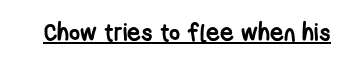
{"bold": "yes", "underline": "yes", "letter_spacing": "normal", "letter_spacing_em": 0.0, "glyph_px": 24}
